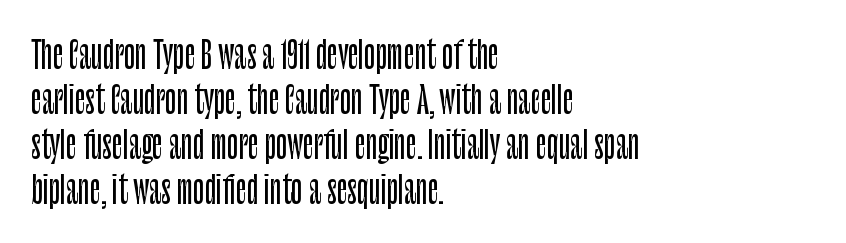
The image shows 37 px condensed sans-serif type, upright; set left-aligned, line spacing 1.22x, normal letter spacing, not underlined; low stroke contrast and a large x-height.
